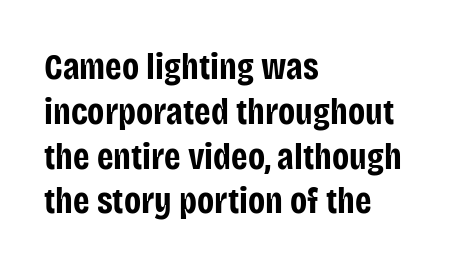
This sample uses an upright cut, with every glyph sitting square on the baseline. Plain, unruled lines of type. The face used here is proportionally spaced, like ordinary book or web type. Nothing sits at the stroke ends, so this counts as sans-serif.
